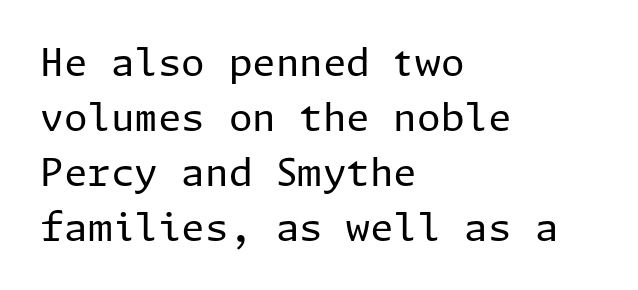
Q: Is the text bold? A: No.
Q: Is the text italic (slanted)? A: No, it is upright.
Q: Is the typeface a serif or a sans-serif typeface? A: Sans-serif.
Q: Is the text underlined? A: No.
Q: How is the paragraph aligned? A: Left-aligned.
Q: Is the spacing between letters normal or unusually wide? A: Normal.
Q: Is the spacing between lines tight, normal or loose? A: Normal.
Q: Width (condensed, normal, or wide)? A: Normal.
Q: Stroke contrast? A: Low.
Q: x-height? A: Medium.
